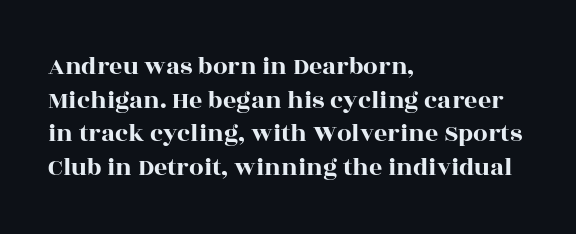
The image shows 26 px text type, upright; set left-aligned, normal line spacing (1.29x), normal letter spacing, not underlined.
